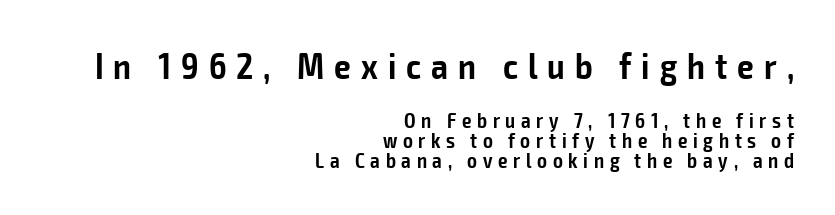
Designer's note — italics off, roman on. Students, observe: this is what under-led, compact text looks like. You could not count columns in this text — the font is proportionally spaced. The letters in the upper block stand taller than those in the block below.
